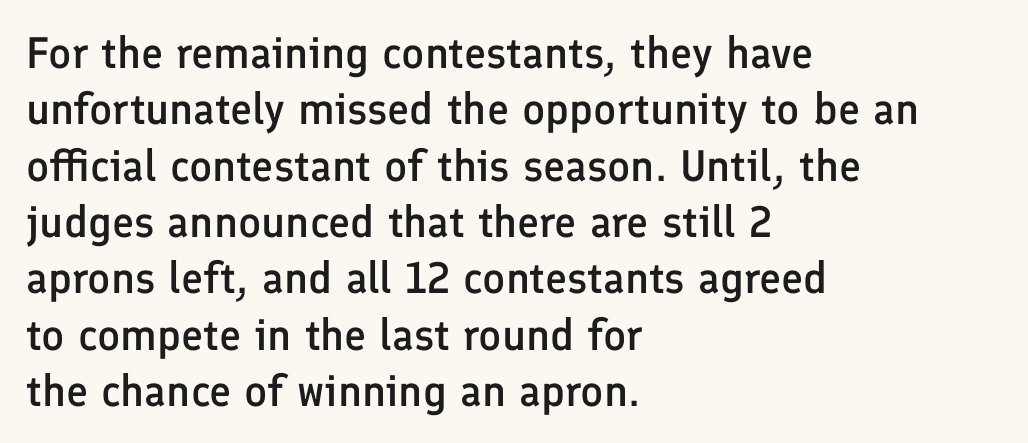
Q: Is the text bold? A: Semi-bold.
Q: Is the text italic (slanted)? A: No, it is upright.
Q: Is the typeface a serif or a sans-serif typeface? A: Sans-serif.
Q: Is the text underlined? A: No.
Q: How is the paragraph aligned? A: Left-aligned.
Q: Is the spacing between letters normal or unusually wide? A: Normal.
Q: Is the spacing between lines tight, normal or loose? A: Normal.
Q: Width (condensed, normal, or wide)? A: Normal.
Q: Stroke contrast? A: Low.
Q: x-height? A: Medium.
Q: Monospaced? A: No.
